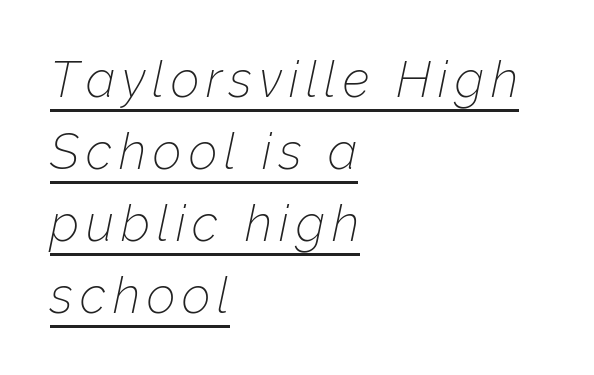
Glance below the letters and you will spot a drawn line. The specimen reads as italic at a glance. Baseline-to-baseline distance is the conventional proportion of letter height. Ink coverage per letter is moderate at most.
